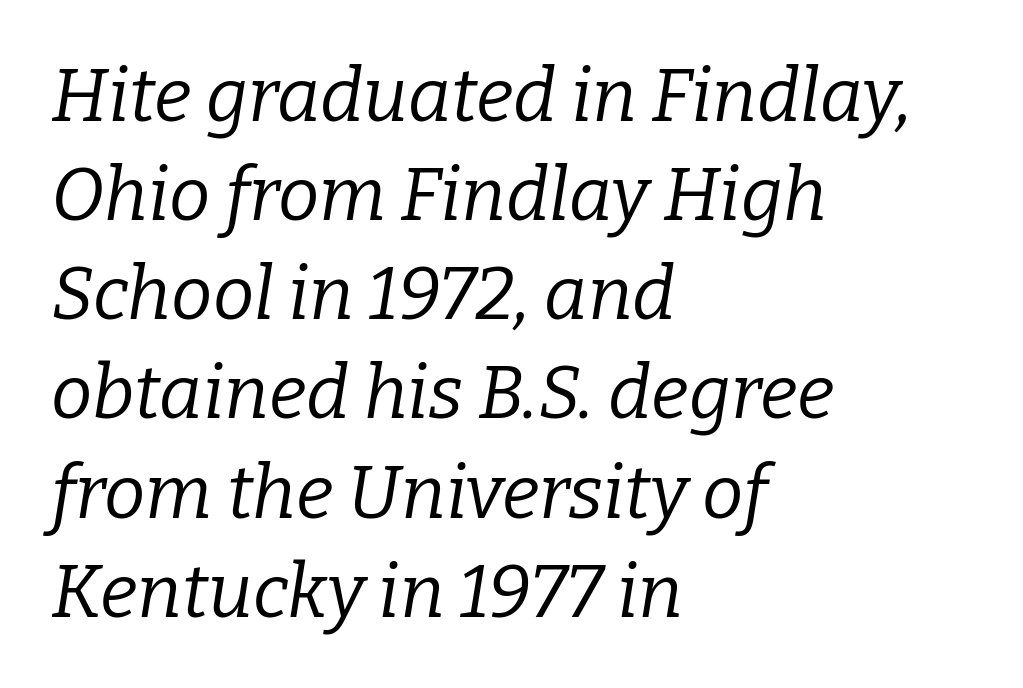
This rendering uses left alignment, leaving the right contour irregular. No word sits above an underline. A typesetter would mark this as italic. Do the characters align in a grid? No, the font is proportional. The text was rendered using a seriffed face with decorative stroke endings. The space between consecutive lines is moderate.
